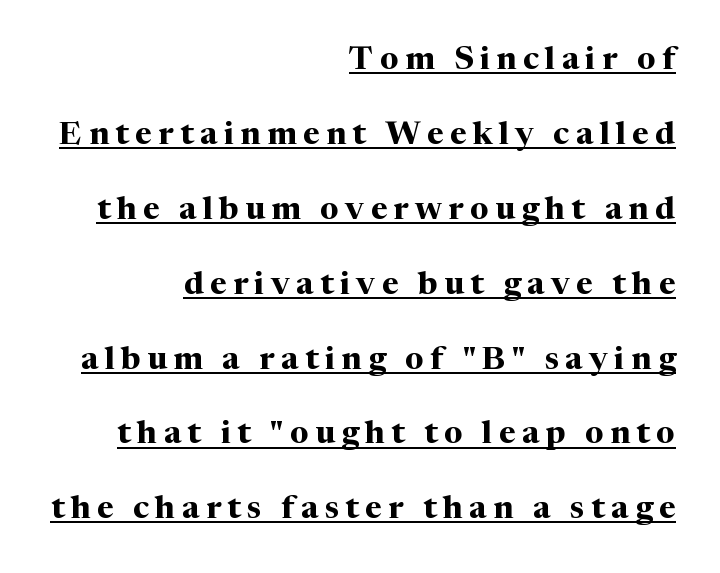
The image shows 32 px bold serif type, upright; set right-aligned, loose line spacing (2.34x), unusually wide letter spacing (+0.2 em), underlined; medium stroke contrast and a medium x-height.
